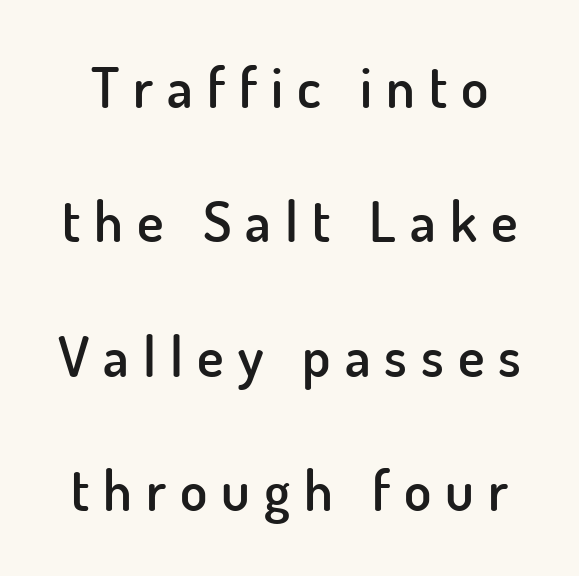
{"serif": "no", "italic": "no", "bold": "semi", "weight": "semibold", "width": "normal", "stroke_contrast": "low", "x_height": "small", "monospaced": "no", "underline": "no", "line_spacing": "loose", "line_spacing_ratio": 2.4, "letter_spacing": "wide", "letter_spacing_em": 0.25, "glyph_px": 56}
